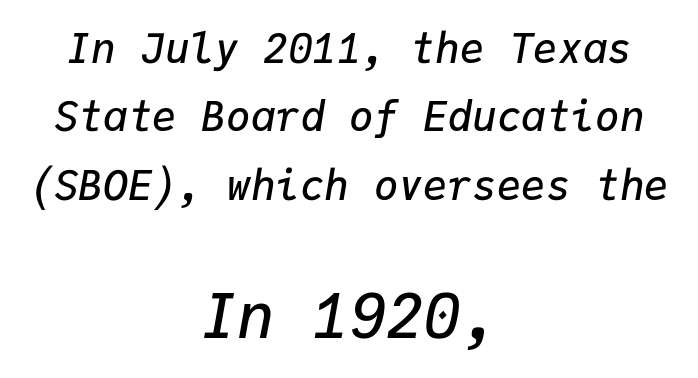
Observe the ordinary spacing: letters are neighbours, not strangers. Alignment: centered. In this sample the second text group is rendered at the bigger scale. Observe the lean: these are italic letterforms.
